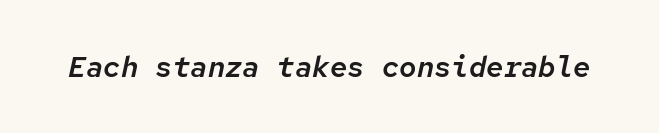
The image shows 29 px text type, italic (leaning right), monospaced; set normal letter spacing, not underlined; low stroke contrast and a medium x-height.
